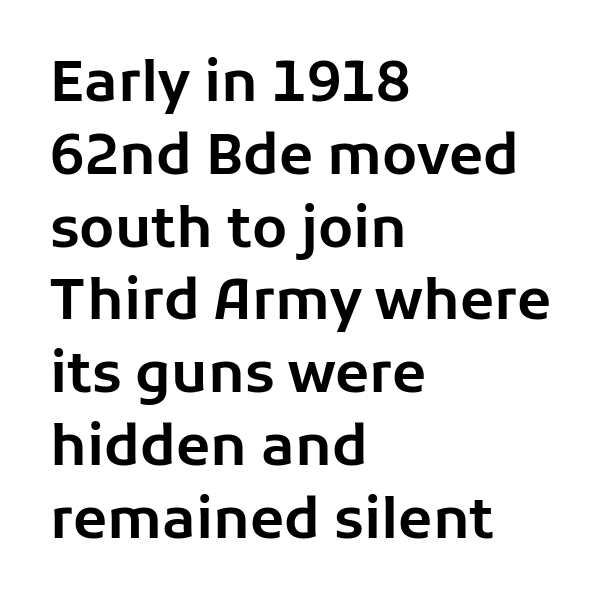
Q: Is the text italic (slanted)? A: No, it is upright.
Q: Is the typeface a serif or a sans-serif typeface? A: Sans-serif.
Q: Is the text underlined? A: No.
Q: How is the paragraph aligned? A: Left-aligned.
Q: Is the spacing between letters normal or unusually wide? A: Normal.
Q: Is the spacing between lines tight, normal or loose? A: Normal.
Q: Width (condensed, normal, or wide)? A: Normal.
Q: Stroke contrast? A: Low.
Q: x-height? A: Medium.
Q: Monospaced? A: No.
